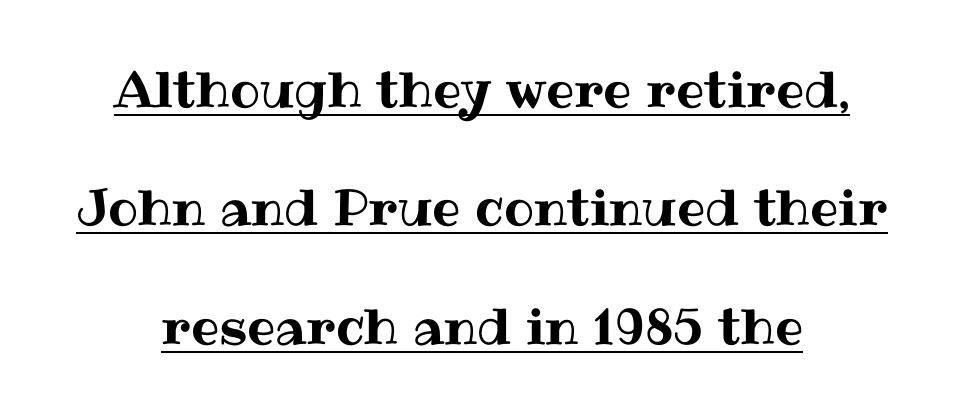
The image shows 50 px text type, upright; set centered, loose line spacing (2.37x), normal letter spacing, underlined; medium stroke contrast and a medium x-height.
